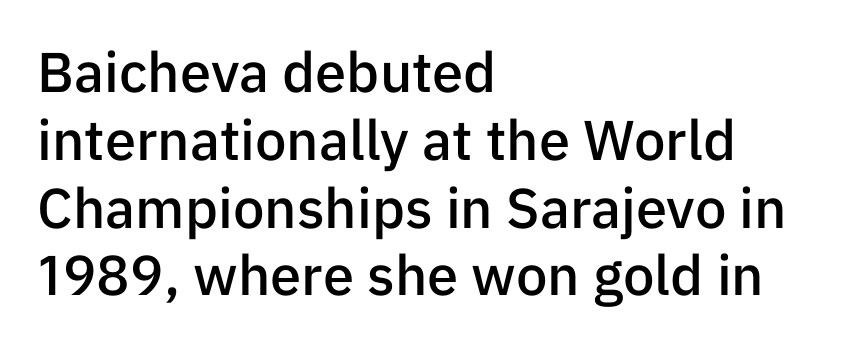
{"serif": "no", "italic": "no", "bold": "semi", "weight": "semibold", "width": "normal", "stroke_contrast": "low", "x_height": "medium", "monospaced": "no", "underline": "no", "align": "left", "line_spacing_ratio": 1.21, "letter_spacing": "normal", "letter_spacing_em": 0.0, "glyph_px": 56}
